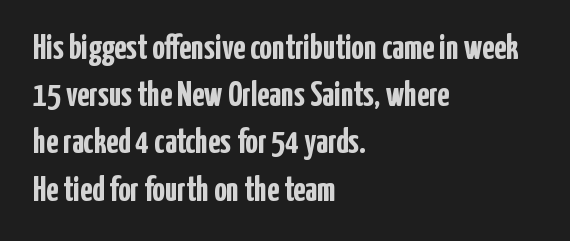
{"serif": "no", "italic": "no", "bold": "yes", "weight": "semibold", "width": "condensed", "stroke_contrast": "low", "x_height": "medium", "monospaced": "no", "underline": "no", "align": "left", "line_spacing": "normal", "line_spacing_ratio": 1.35, "letter_spacing": "normal", "letter_spacing_em": 0.0, "glyph_px": 35}
